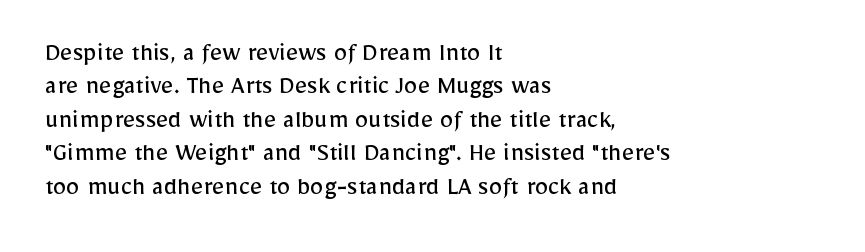
The image shows 27 px text type, upright; set left-aligned, line spacing 1.24x, normal letter spacing, not underlined.
